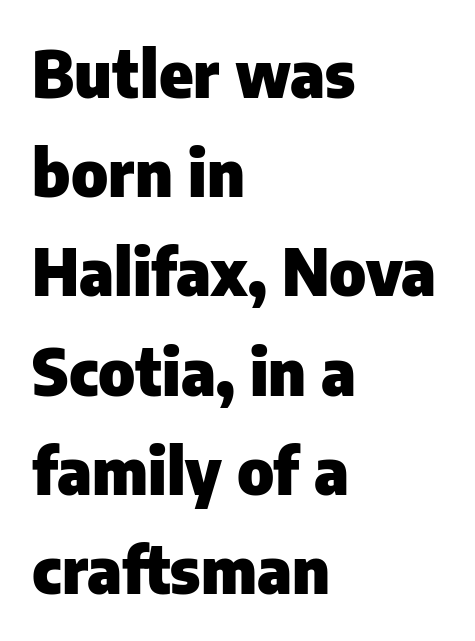
Look at the stroke-to-counter ratio: heavy, a bold. The paragraph shown leans on its left margin. The letters advance in unequal steps, a hallmark of proportional type. The text was rendered using a sans face with plain stroke endings. These lines keep a tight, regular rhythm from letter to letter. The space beneath each line is pristine and unruled.
